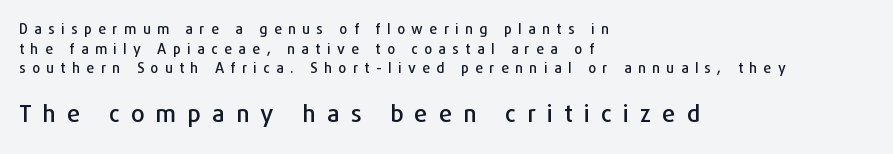
{"italic": "no", "underline": "no", "align": "left", "line_spacing": "normal", "line_spacing_ratio": 1.41, "letter_spacing": "wide", "letter_spacing_em": 0.46, "larger_block": "second", "size_ratio": 1.71, "glyph_px": 24}
